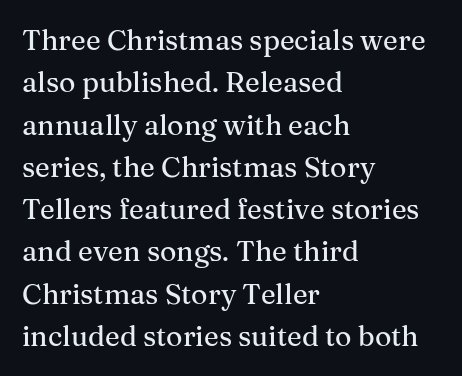
{"serif": "yes", "italic": "no", "width": "normal", "stroke_contrast": "medium", "x_height": "medium", "monospaced": "no", "underline": "no", "align": "left", "line_spacing": "normal", "line_spacing_ratio": 1.51, "letter_spacing": "normal", "letter_spacing_em": 0.0, "glyph_px": 28}
